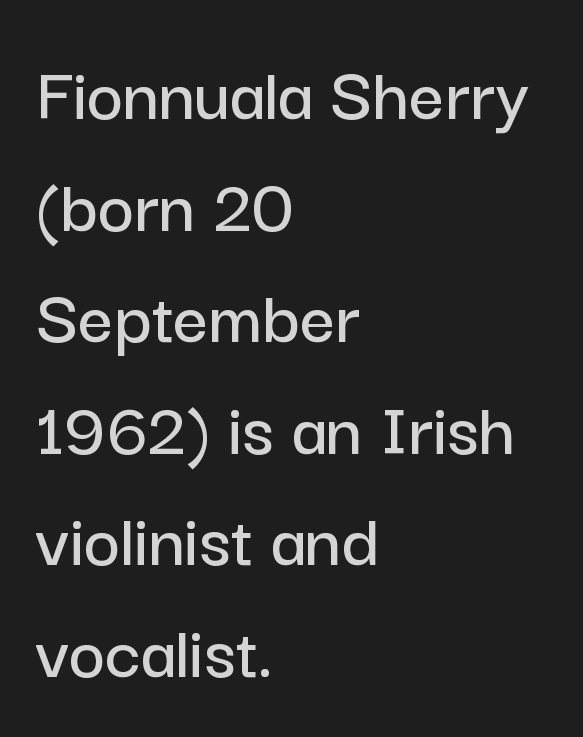
{"serif": "no", "italic": "no", "width": "normal", "stroke_contrast": "low", "x_height": "medium", "monospaced": "no", "underline": "no", "align": "left", "line_spacing": "normal", "line_spacing_ratio": 1.43, "letter_spacing": "normal", "letter_spacing_em": 0.0, "glyph_px": 78}
